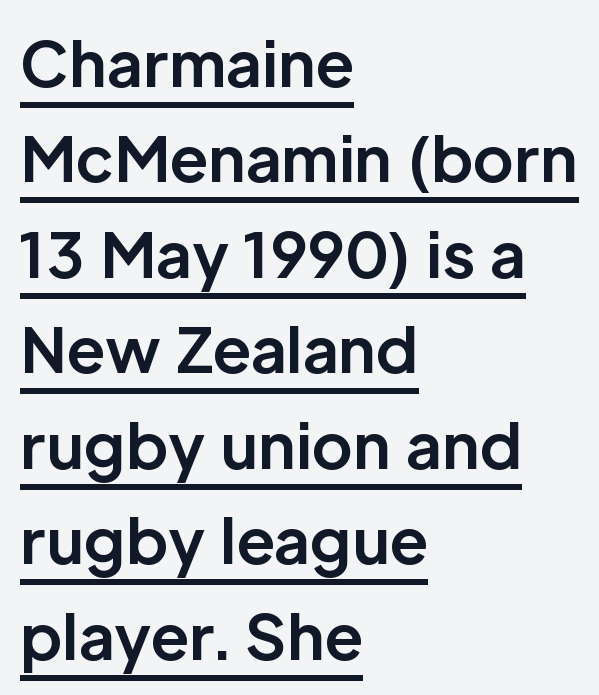
{"serif": "no", "italic": "no", "bold": "yes", "weight": "bold", "width": "normal", "stroke_contrast": "low", "x_height": "medium", "monospaced": "no", "underline": "yes", "align": "left", "line_spacing": "normal", "line_spacing_ratio": 1.54, "letter_spacing": "normal", "letter_spacing_em": 0.0, "glyph_px": 62}
